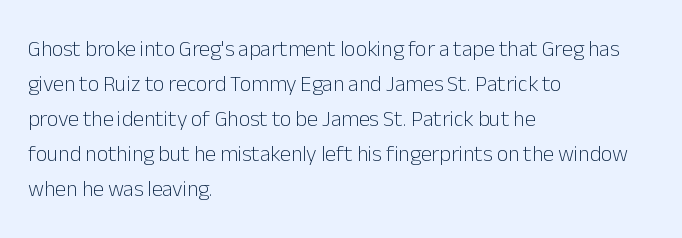
Every stem runs plumb, perpendicular to the baseline. Ink coverage per letter is moderate at most. Does extra space separate the letters? No, they use regular spacing. Line starts are locked; line ends wander. If you measured baseline to baseline, you'd find a middling distance.
